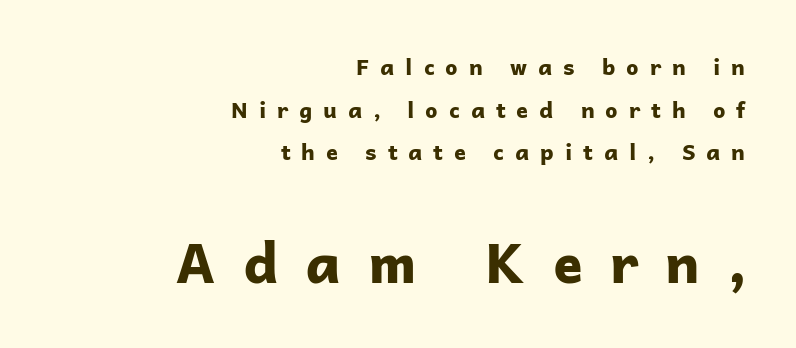
These lines stand farther apart than default settings would place them. The more generous point size was reserved for the lower chunk. Type without underlining. The rendering shows plain stroke endings on the letterforms — a sans-serif design. Unlike italic type, these characters show no tilt at all. The letterforms stand isolated, each surrounded by extra space.
